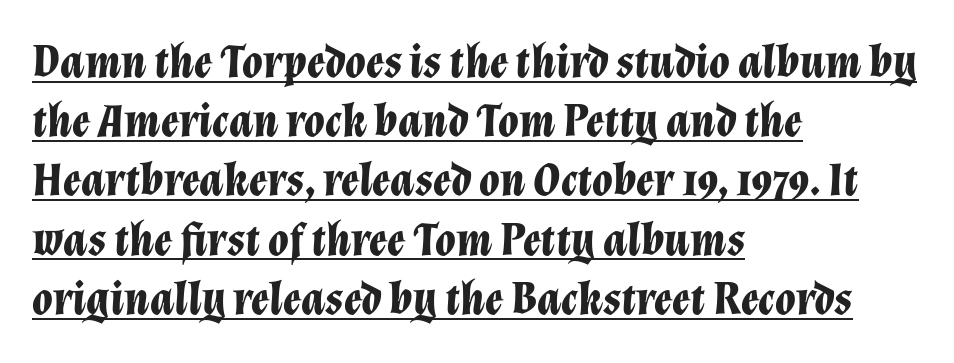
The image shows 47 px bold type, italic (leaning right); set left-aligned, normal line spacing (1.26x), normal letter spacing, underlined; low stroke contrast and a medium x-height.
